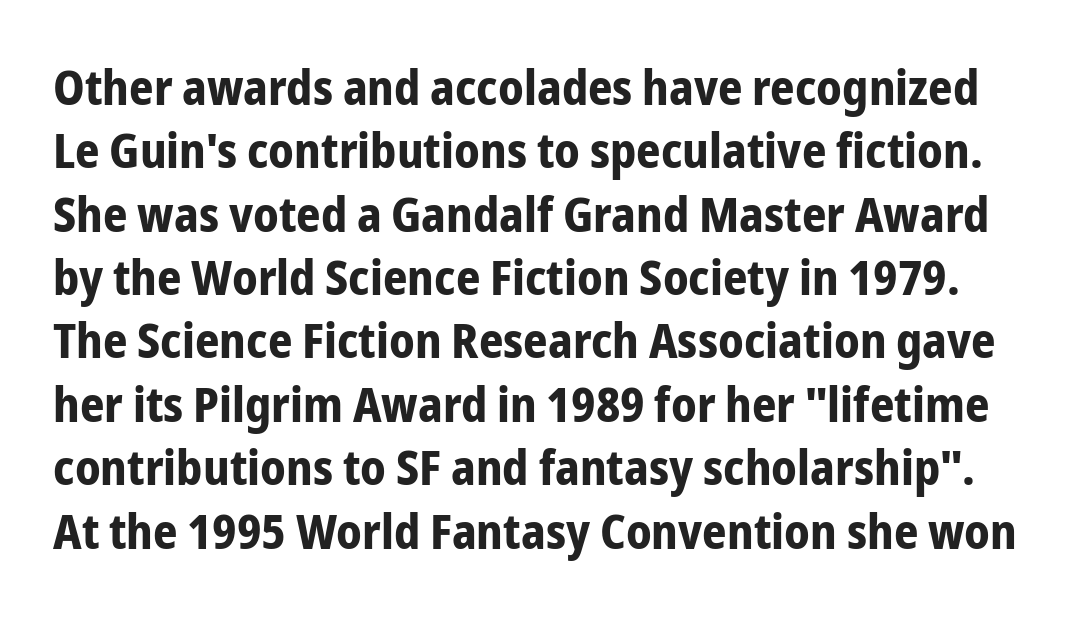
Interline gaps are of average width in this sample. Compared with typical body copy, the letter spacing here is the same. These lines are composed in type without serifs. Students, this is bold: see how much ink each stroke carries.
